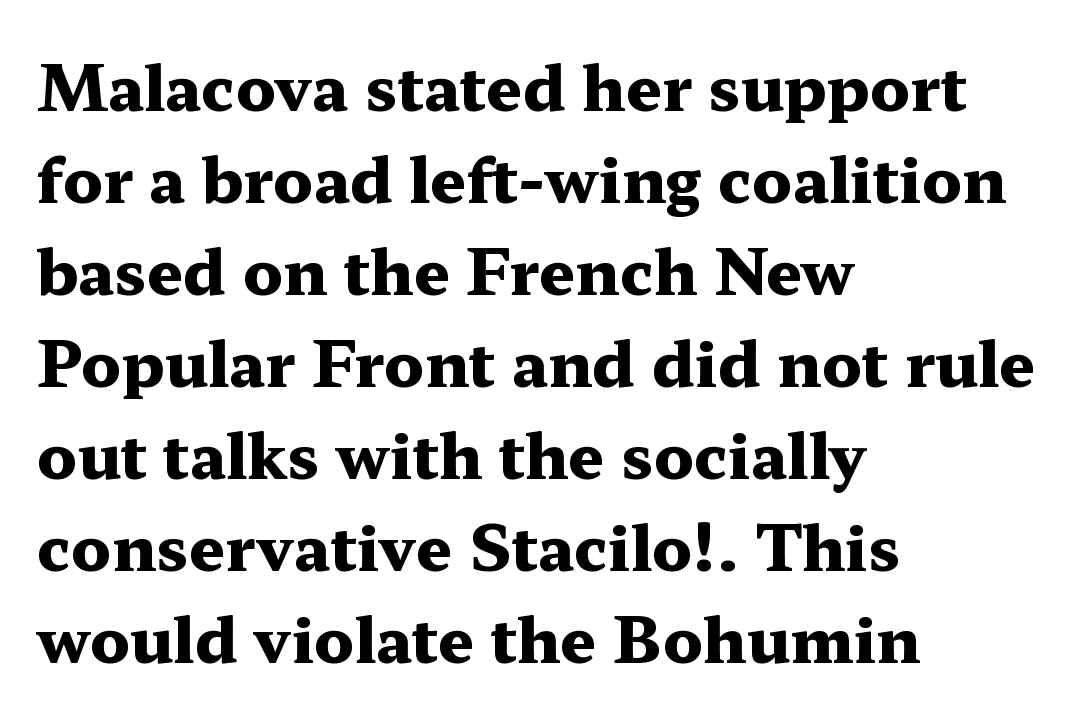
{"serif": "yes", "italic": "no", "bold": "yes", "weight": "heavy", "width": "wide", "stroke_contrast": "medium", "x_height": "medium", "monospaced": "no", "underline": "no", "align": "left", "line_spacing": "normal", "line_spacing_ratio": 1.46, "letter_spacing": "normal", "letter_spacing_em": 0.0, "glyph_px": 63}
